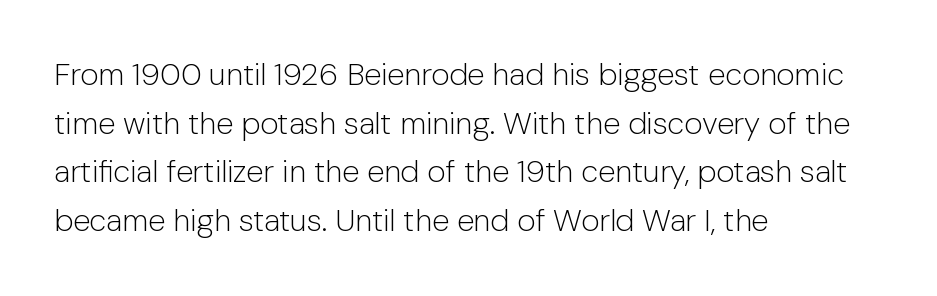
The image shows 31 px light sans-serif type, upright; set left-aligned, normal line spacing (1.57x), normal letter spacing, not underlined; low stroke contrast and a medium x-height.
